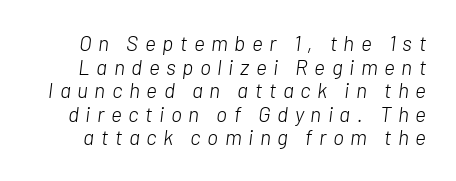
{"italic": "yes", "lean": "right", "slant_degrees": 7, "bold": "no", "underline": "no", "line_spacing": "tight", "line_spacing_ratio": 1.12, "letter_spacing": "wide", "letter_spacing_em": 0.31, "glyph_px": 21}
